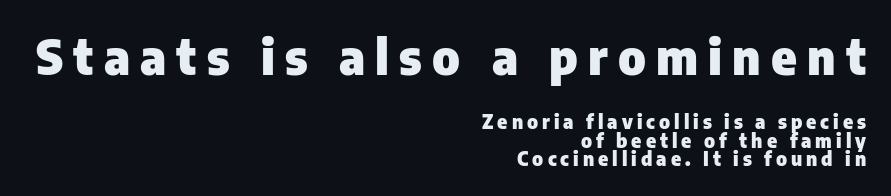
{"serif": "no", "italic": "no", "bold": "yes", "weight": "heavy", "width": "normal", "stroke_contrast": "low", "x_height": "medium", "monospaced": "no", "underline": "no", "align": "right", "line_spacing": "tight", "line_spacing_ratio": 0.96, "letter_spacing": "wide", "letter_spacing_em": 0.21, "larger_block": "first", "size_ratio": 2.53, "glyph_px": 48}
